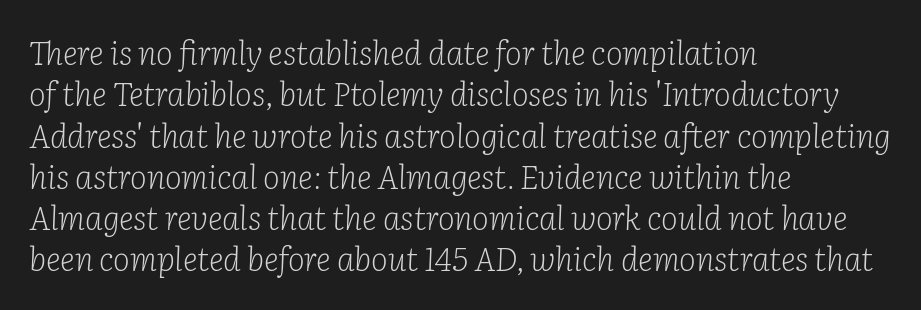
The image shows 32 px light serif type, italic (leaning right); set left-aligned, normal line spacing (1.29x), normal letter spacing, not underlined; low stroke contrast and a medium x-height.
